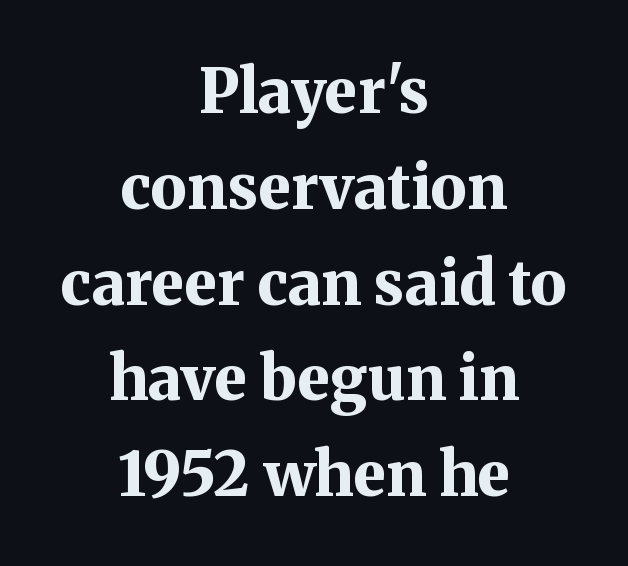
{"serif": "yes", "italic": "no", "bold": "yes", "weight": "bold", "width": "normal", "stroke_contrast": "medium", "x_height": "medium", "monospaced": "no", "underline": "no", "align": "center", "line_spacing": "normal", "line_spacing_ratio": 1.57, "letter_spacing": "normal", "letter_spacing_em": 0.0, "glyph_px": 61}
